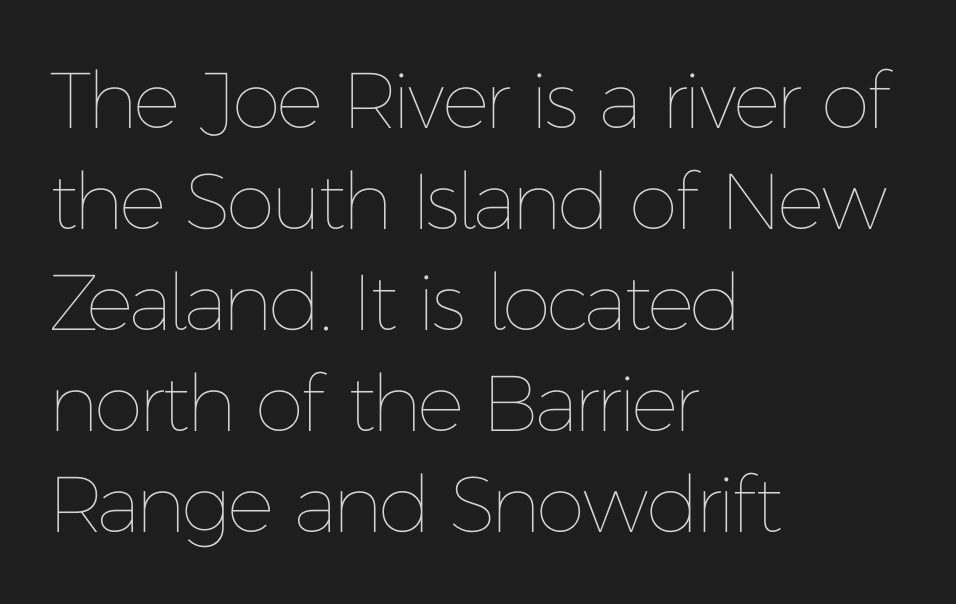
{"italic": "no", "bold": "no", "weight": "thin", "width": "normal", "stroke_contrast": "low", "x_height": "medium", "monospaced": "no", "underline": "no", "align": "left", "line_spacing": "normal", "line_spacing_ratio": 1.28, "letter_spacing": "normal", "letter_spacing_em": 0.0, "glyph_px": 79}
